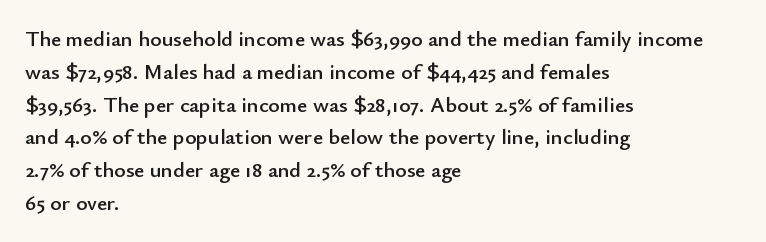
{"italic": "no", "underline": "no", "align": "left", "line_spacing": "normal", "line_spacing_ratio": 1.49, "letter_spacing": "normal", "letter_spacing_em": 0.0, "glyph_px": 22}
